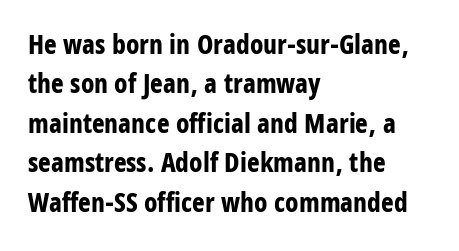
The line texture is even and compact thanks to regular tracking. Notice how the passage keeps a crisp vertical edge on the left only. Rendered with straight, roman letterforms. A bare baseline throughout the passage. One glance says typical: line gaps are just what's usual.
